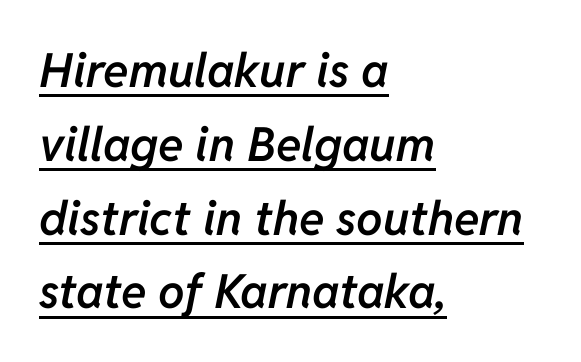
The passage shown is semibold, sitting just below true bold. There's an unmistakable incline to the writing here. Short and long lines alike share a common starting point at left. This sample has the flowing, uneven cadence of proportional lettering. What stands out about the letter spacing? Nothing — it is the standard amount.
